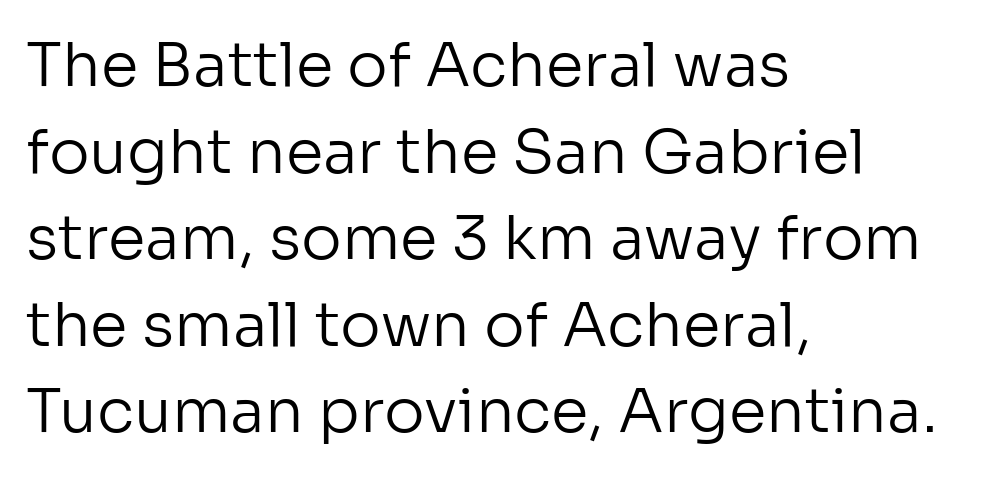
{"serif": "no", "italic": "no", "bold": "no", "weight": "regular", "width": "normal", "stroke_contrast": "low", "x_height": "medium", "monospaced": "no", "underline": "no", "align": "left", "line_spacing": "normal", "line_spacing_ratio": 1.42, "letter_spacing": "normal", "letter_spacing_em": 0.0, "glyph_px": 61}
